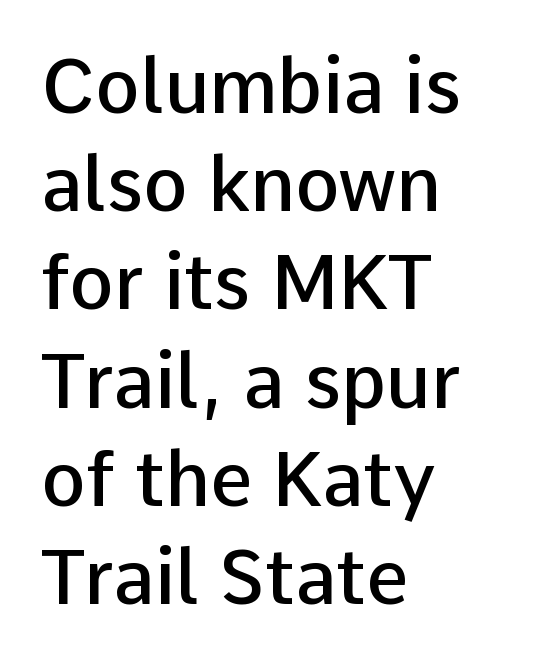
You can tell from the bare stems that sans-serif type was used. The string is rendered with underlining switched off. The face used here is rendered with its standard letterfit. Every character sits straight up, as roman type does. Is the type bold? Partly — it's a semibold, heavier than regular but not fully bold. Casual observation: everything's shoved over to the left.
